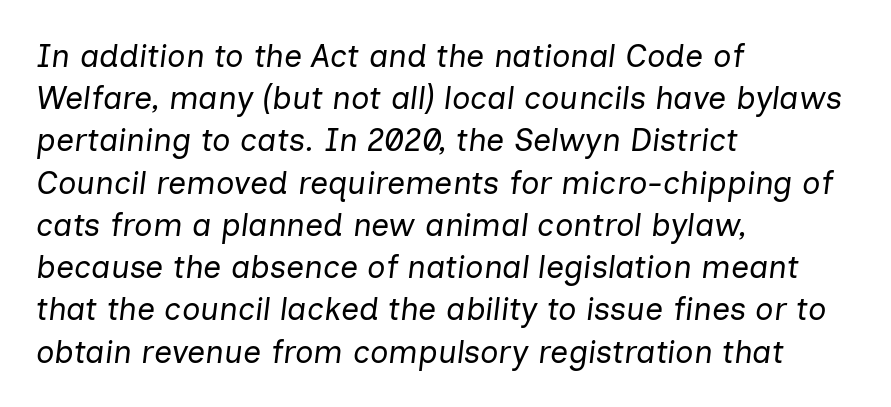
Q: Is the text bold? A: No.
Q: Is the text italic (slanted)? A: Yes, it leans right by about 7 degrees.
Q: Is the text underlined? A: No.
Q: How is the paragraph aligned? A: Left-aligned.
Q: Is the spacing between letters normal or unusually wide? A: Normal.
Q: Is the spacing between lines tight, normal or loose? A: Normal.
Q: Width (condensed, normal, or wide)? A: Normal.
Q: Stroke contrast? A: Low.
Q: x-height? A: Medium.
Q: Monospaced? A: No.
